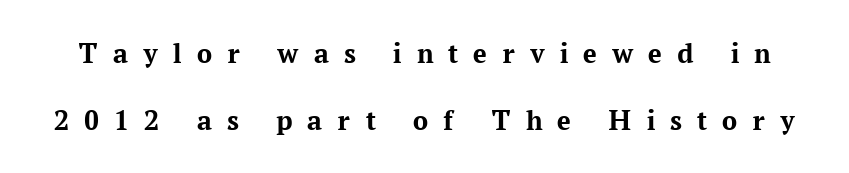
The image shows 30 px bold serif type, upright; set loose line spacing (2.22x), unusually wide letter spacing (+0.5 em), not underlined; medium stroke contrast and a medium x-height.
